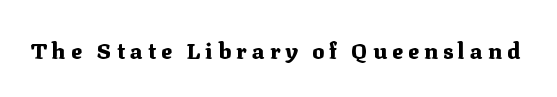
{"italic": "no", "bold": "yes", "underline": "no", "letter_spacing": "wide", "letter_spacing_em": 0.24, "glyph_px": 22}
